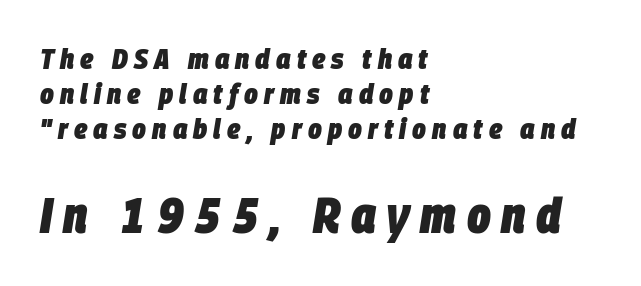
The image shows 50 px heavy, condensed type, italic (leaning right); set left-aligned, line spacing 1.2x, unusually wide letter spacing (+0.21 em), not underlined; the second (bottom) block is 1.72x larger; low stroke contrast and a large x-height.
